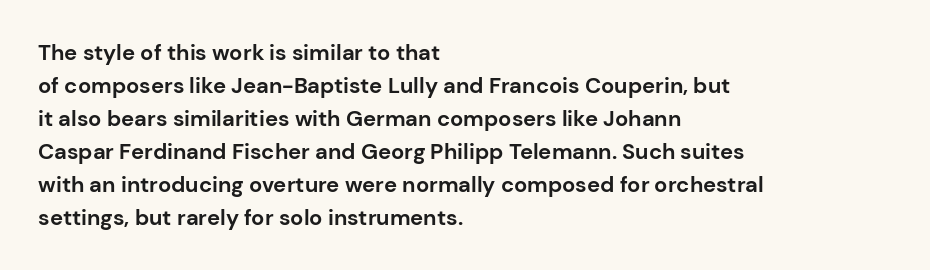
Q: Is the text bold? A: Yes.
Q: Is the text italic (slanted)? A: No, it is upright.
Q: Is the text underlined? A: No.
Q: How is the paragraph aligned? A: Left-aligned.
Q: Is the spacing between letters normal or unusually wide? A: Normal.
Q: Is the spacing between lines tight, normal or loose? A: Normal.
